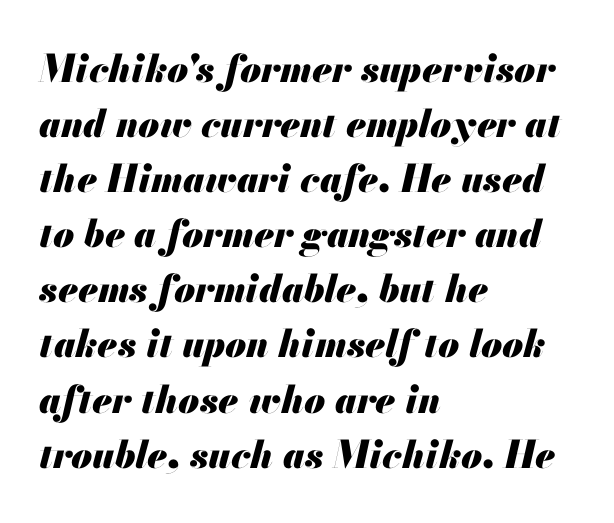
{"italic": "yes", "lean": "right", "slant_degrees": 13, "bold": "yes", "weight": "heavy", "width": "normal", "stroke_contrast": "medium", "x_height": "small", "monospaced": "no", "underline": "no", "align": "left", "line_spacing": "normal", "line_spacing_ratio": 1.45, "letter_spacing": "normal", "letter_spacing_em": 0.0, "glyph_px": 38}
